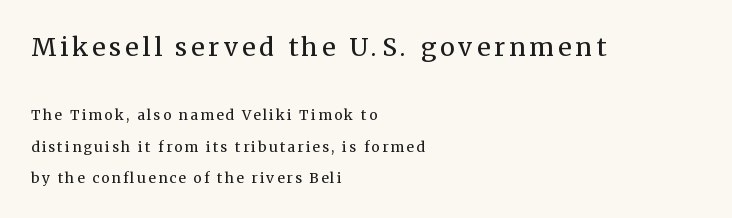
{"italic": "no", "bold": "no", "underline": "no", "align": "left", "line_spacing": "loose", "line_spacing_ratio": 2.22, "larger_block": "first", "size_ratio": 1.79, "glyph_px": 25}
